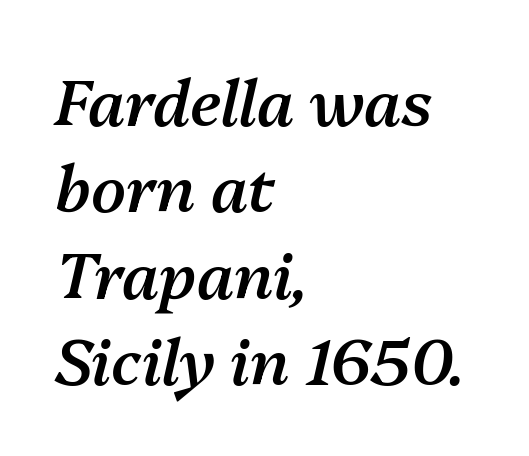
{"italic": "yes", "lean": "right", "slant_degrees": 13, "bold": "semi", "weight": "semibold", "width": "normal", "stroke_contrast": "medium", "x_height": "medium", "monospaced": "no", "underline": "no", "align": "left", "line_spacing": "normal", "line_spacing_ratio": 1.37, "letter_spacing": "normal", "letter_spacing_em": 0.0, "glyph_px": 63}
